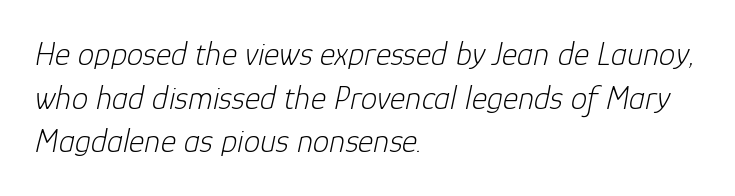
Q: Is the text bold? A: No.
Q: Is the text italic (slanted)? A: Yes, it leans right by about 12 degrees.
Q: Is the text underlined? A: No.
Q: How is the paragraph aligned? A: Left-aligned.
Q: Is the spacing between letters normal or unusually wide? A: Normal.
Q: Is the spacing between lines tight, normal or loose? A: Normal.
Q: Width (condensed, normal, or wide)? A: Normal.
Q: Stroke contrast? A: Low.
Q: x-height? A: Medium.
Q: Monospaced? A: No.
